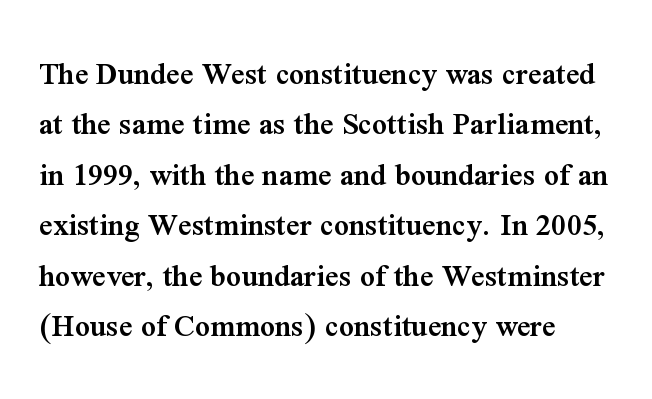
Q: Is the text bold? A: Semi-bold.
Q: Is the text italic (slanted)? A: No, it is upright.
Q: Is the typeface a serif or a sans-serif typeface? A: Serif.
Q: Is the text underlined? A: No.
Q: Is the spacing between letters normal or unusually wide? A: Normal.
Q: Is the spacing between lines tight, normal or loose? A: Normal.
Q: Width (condensed, normal, or wide)? A: Normal.
Q: Stroke contrast? A: Medium.
Q: x-height? A: Medium.
Q: Monospaced? A: No.
